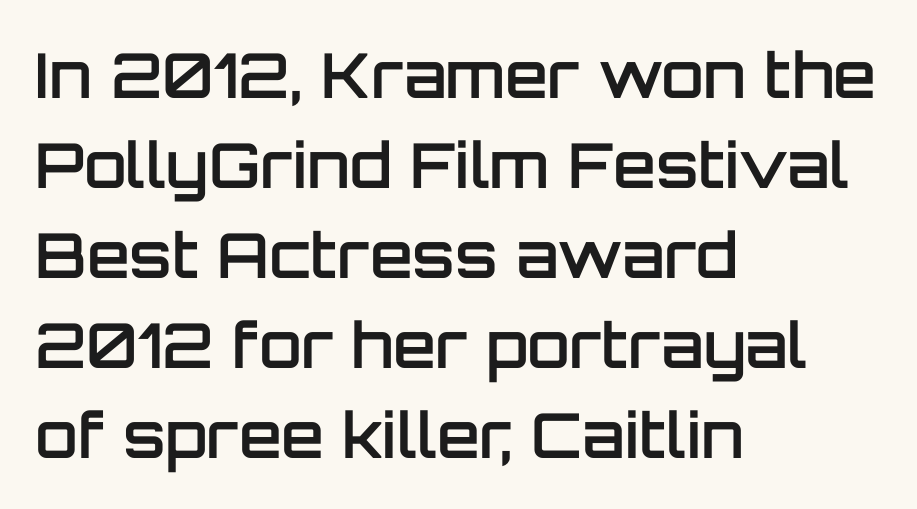
Q: Is the text bold? A: Semi-bold.
Q: Is the text italic (slanted)? A: No, it is upright.
Q: Is the typeface a serif or a sans-serif typeface? A: Sans-serif.
Q: Is the text underlined? A: No.
Q: How is the paragraph aligned? A: Left-aligned.
Q: Is the spacing between letters normal or unusually wide? A: Normal.
Q: Is the spacing between lines tight, normal or loose? A: Normal.
Q: Width (condensed, normal, or wide)? A: Normal.
Q: Stroke contrast? A: Low.
Q: x-height? A: Large.
Q: Monospaced? A: No.
